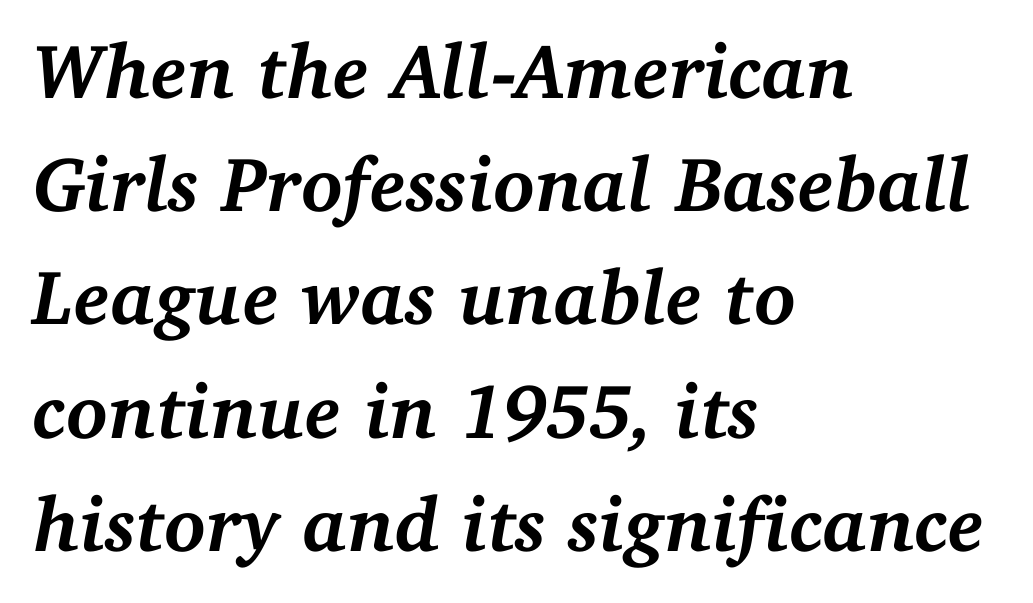
Q: Is the text bold? A: Yes.
Q: Is the text italic (slanted)? A: Yes, it leans right by about 11 degrees.
Q: Is the typeface a serif or a sans-serif typeface? A: Serif.
Q: Is the text underlined? A: No.
Q: How is the paragraph aligned? A: Left-aligned.
Q: Is the spacing between letters normal or unusually wide? A: Normal.
Q: Is the spacing between lines tight, normal or loose? A: Normal.
Q: Width (condensed, normal, or wide)? A: Normal.
Q: Stroke contrast? A: Medium.
Q: x-height? A: Medium.
Q: Monospaced? A: No.
